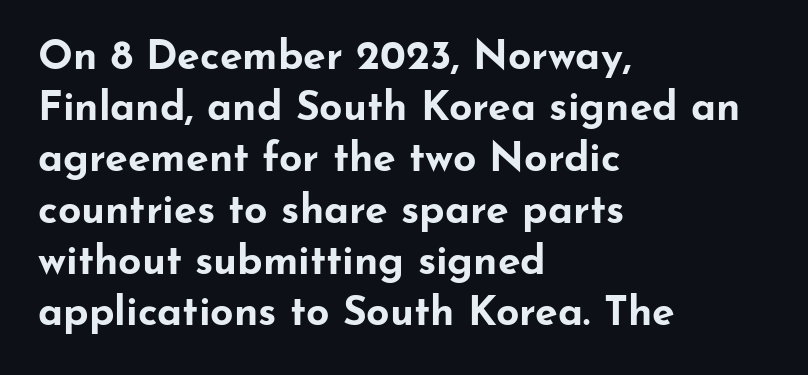
Q: Is the text bold? A: Yes.
Q: Is the text italic (slanted)? A: No, it is upright.
Q: Is the typeface a serif or a sans-serif typeface? A: Sans-serif.
Q: Is the text underlined? A: No.
Q: How is the paragraph aligned? A: Left-aligned.
Q: Is the spacing between letters normal or unusually wide? A: Normal.
Q: Is the spacing between lines tight, normal or loose? A: Normal.
Q: Width (condensed, normal, or wide)? A: Wide.
Q: Stroke contrast? A: Low.
Q: x-height? A: Small.
Q: Monospaced? A: No.
